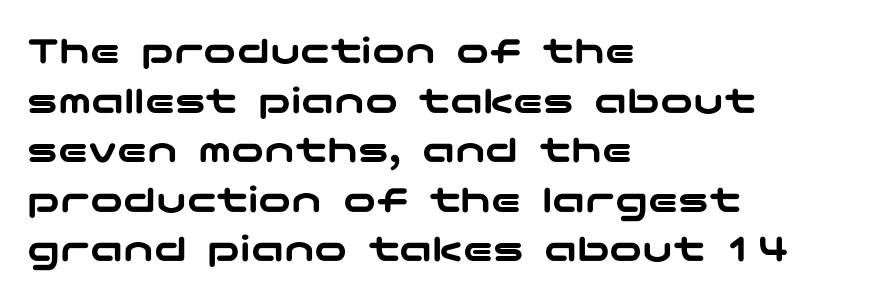
The designer went with a sans here, leaving each stem footless. What stands out about the letter spacing? Nothing — it is the standard amount. The paragraph has a hard left edge and a soft right edge. Check under the words: just untouched page. Posture: straight, roman, zero tilt.
